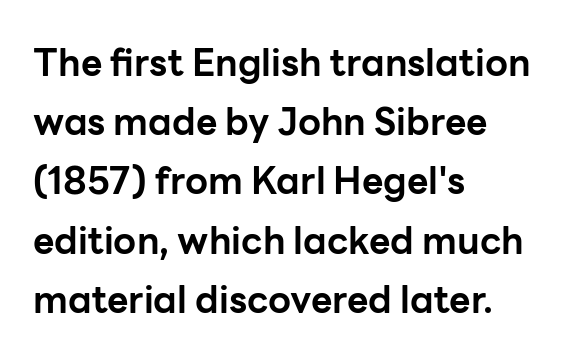
Q: Is the text bold? A: Yes.
Q: Is the text italic (slanted)? A: No, it is upright.
Q: Is the typeface a serif or a sans-serif typeface? A: Sans-serif.
Q: Is the text underlined? A: No.
Q: How is the paragraph aligned? A: Left-aligned.
Q: Is the spacing between letters normal or unusually wide? A: Normal.
Q: Is the spacing between lines tight, normal or loose? A: Normal.
Q: Width (condensed, normal, or wide)? A: Normal.
Q: Stroke contrast? A: Low.
Q: x-height? A: Medium.
Q: Monospaced? A: No.
